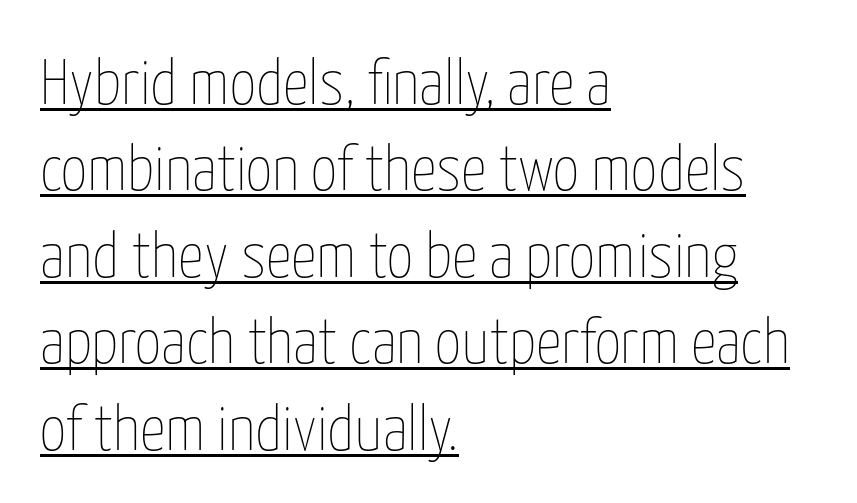
The passage shown is typed in a proportional face where columns would drift. This rendering uses left alignment, leaving the right contour irregular. Ordinary non-slanted type is in use. Descenders here cross a horizontal rule under the line. This sample keeps an unexceptional amount of space between lines.
